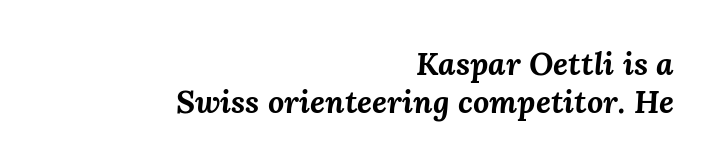
Q: Is the text bold? A: Yes.
Q: Is the text italic (slanted)? A: Yes, it leans right by about 3 degrees.
Q: Is the text underlined? A: No.
Q: How is the paragraph aligned? A: Right-aligned.
Q: Is the spacing between letters normal or unusually wide? A: Normal.
Q: Width (condensed, normal, or wide)? A: Normal.
Q: Stroke contrast? A: Medium.
Q: x-height? A: Medium.
Q: Monospaced? A: No.
